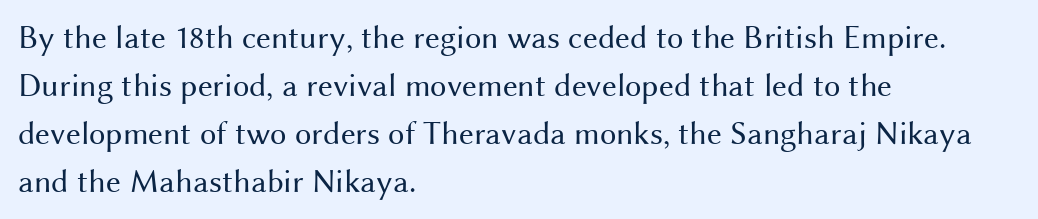
Q: Is the text bold? A: No.
Q: Is the text italic (slanted)? A: No, it is upright.
Q: Is the typeface a serif or a sans-serif typeface? A: Sans-serif.
Q: Is the text underlined? A: No.
Q: How is the paragraph aligned? A: Left-aligned.
Q: Is the spacing between letters normal or unusually wide? A: Normal.
Q: Is the spacing between lines tight, normal or loose? A: Normal.
Q: Width (condensed, normal, or wide)? A: Normal.
Q: Stroke contrast? A: Medium.
Q: x-height? A: Medium.
Q: Monospaced? A: No.
